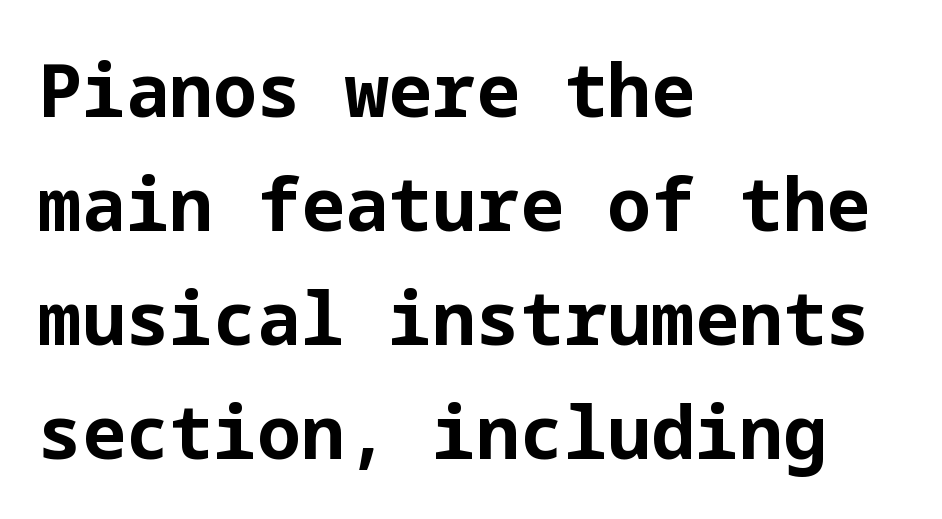
Q: Is the text bold? A: Yes.
Q: Is the text italic (slanted)? A: No, it is upright.
Q: Is the typeface a serif or a sans-serif typeface? A: Sans-serif.
Q: Is the text underlined? A: No.
Q: How is the paragraph aligned? A: Left-aligned.
Q: Is the spacing between letters normal or unusually wide? A: Normal.
Q: Is the spacing between lines tight, normal or loose? A: Normal.
Q: Width (condensed, normal, or wide)? A: Normal.
Q: Stroke contrast? A: Low.
Q: x-height? A: Medium.
